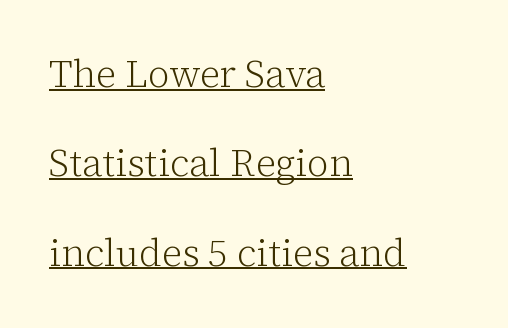
The image shows 38 px light serif type, upright; set left-aligned, loose line spacing (2.35x), normal letter spacing, underlined; low stroke contrast and a medium x-height.
